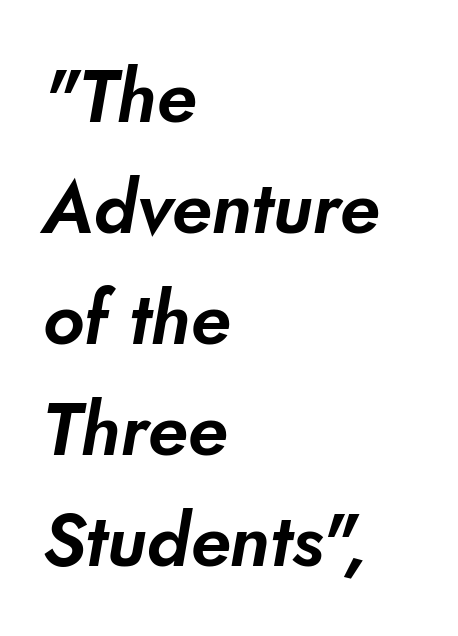
{"serif": "no", "width": "normal", "stroke_contrast": "low", "x_height": "small", "monospaced": "no", "underline": "no", "align": "left", "line_spacing": "normal", "line_spacing_ratio": 1.5, "letter_spacing": "normal", "letter_spacing_em": 0.0, "glyph_px": 74}
